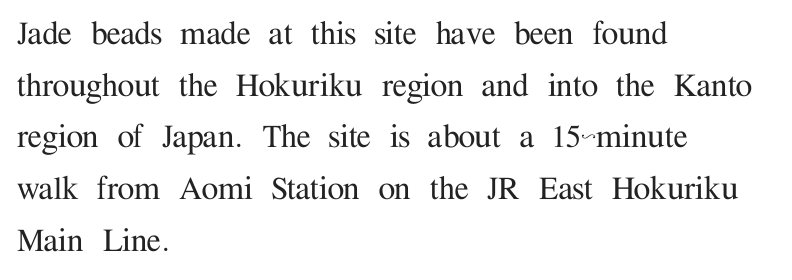
Clear beneath every line of the passage. The font family rendered here belongs to the serif group. A typesetter would mark this as roman, not italic. Teacher's note: observe the even left margin — that is flush-left alignment. The rendering uses natural spacing where letterforms have individual widths. The rows are spaced the way most documents space them.
